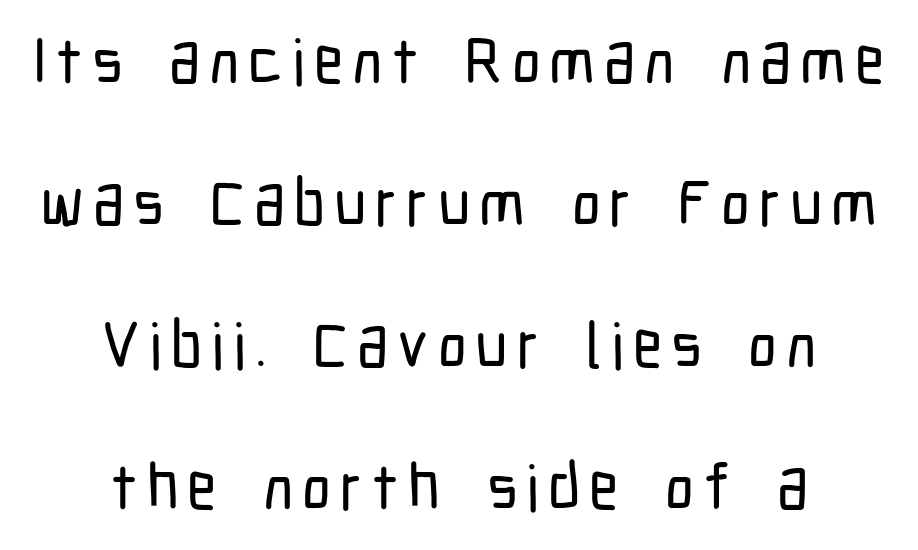
Q: Is the text italic (slanted)? A: No, it is upright.
Q: Is the typeface a serif or a sans-serif typeface? A: Sans-serif.
Q: Is the text underlined? A: No.
Q: How is the paragraph aligned? A: Centered.
Q: Is the spacing between lines tight, normal or loose? A: Loose.
Q: Width (condensed, normal, or wide)? A: Condensed.
Q: Stroke contrast? A: Low.
Q: x-height? A: Medium.
Q: Monospaced? A: No.
